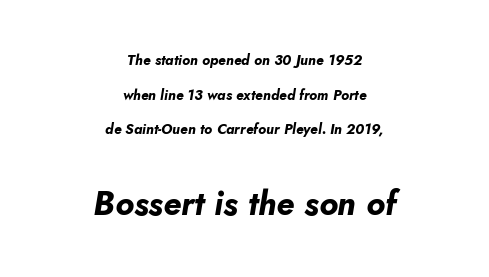
Is the type slanted? Yes — the strokes lean at a clear angle. Airy leading. If you folded the block vertically in half, each line would mirror itself in length. The more generous point size was reserved for the lower chunk. Nothing unusual about the tracking: characters are spaced as the font intends. Summary of weight: heavy, a full bold.
